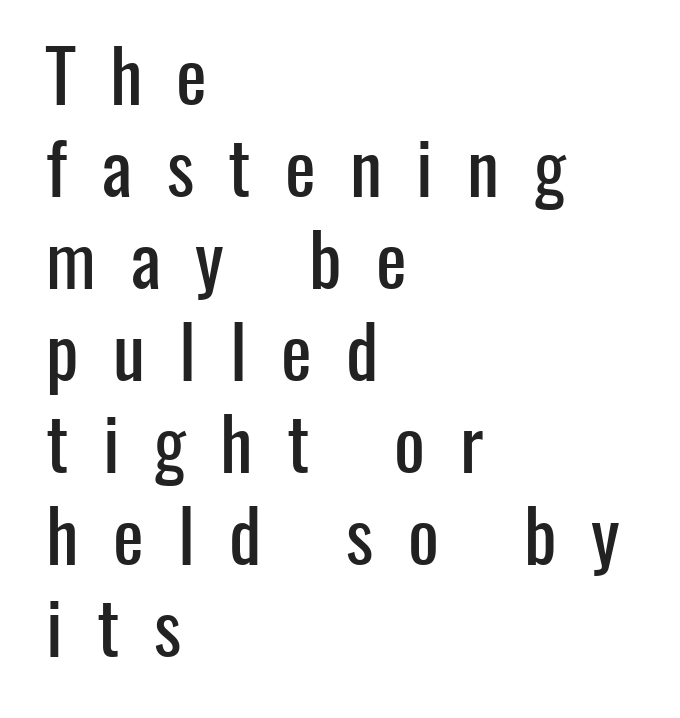
The image shows 73 px condensed sans-serif type, upright; set left-aligned, normal line spacing (1.26x), unusually wide letter spacing (+0.47 em), not underlined; low stroke contrast and a medium x-height.
